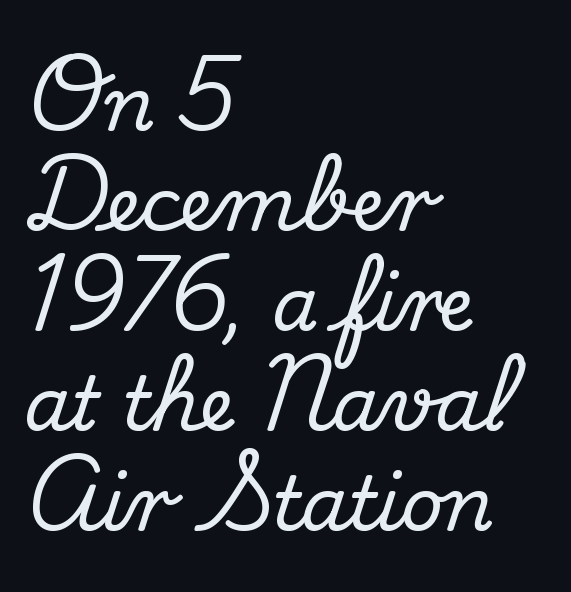
Q: Is the text italic (slanted)? A: Yes.
Q: Is the typeface a serif or a sans-serif typeface? A: Serif.
Q: Is the text underlined? A: No.
Q: How is the paragraph aligned? A: Left-aligned.
Q: Is the spacing between letters normal or unusually wide? A: Normal.
Q: Is the spacing between lines tight, normal or loose? A: Normal.
Q: Width (condensed, normal, or wide)? A: Normal.
Q: Stroke contrast? A: Medium.
Q: x-height? A: Small.
Q: Monospaced? A: No.
